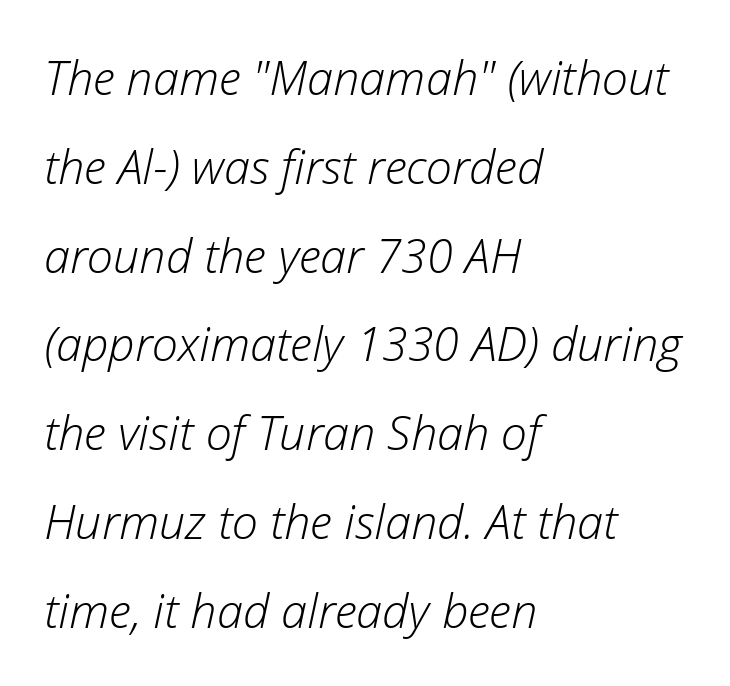
The lines are quadded left. Anything drawn beneath the words? Only blank space. In terms of letterspacing, this is plain default setting. The weight would be labelled regular, book, light, or lighter still.
